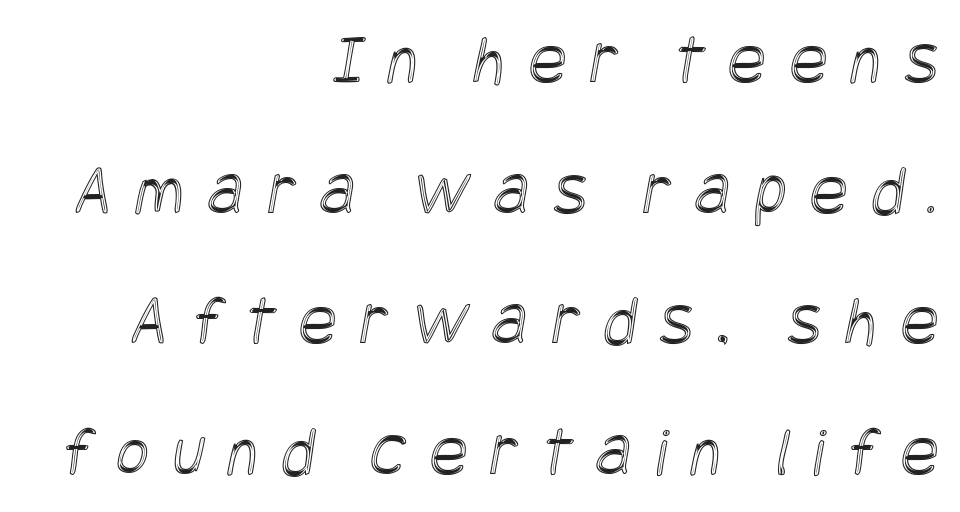
Q: Is the text underlined? A: No.
Q: How is the paragraph aligned? A: Right-aligned.
Q: Is the spacing between letters normal or unusually wide? A: Unusually wide.
Q: Width (condensed, normal, or wide)? A: Condensed.
Q: x-height? A: Large.
